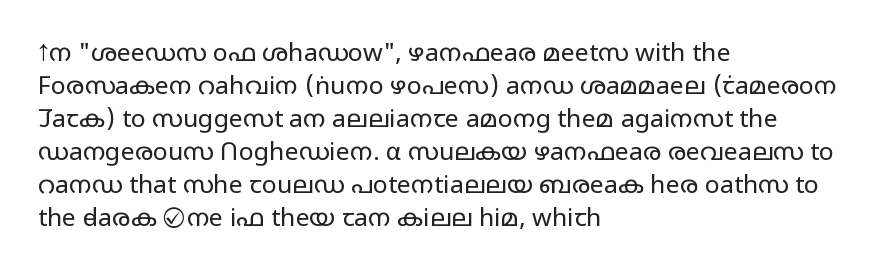
The image shows 25 px text type, upright; set left-aligned, normal line spacing (1.32x), normal letter spacing, not underlined.
